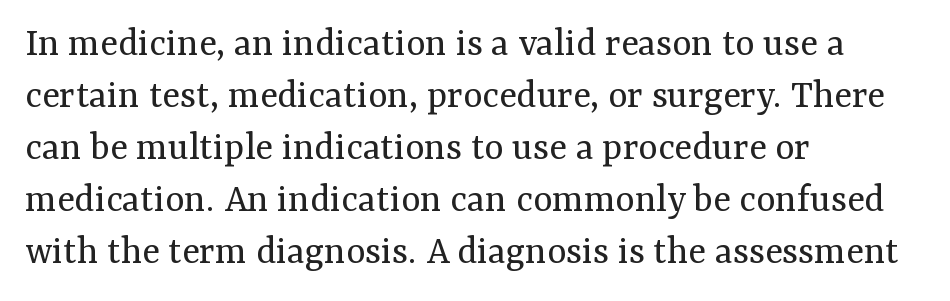
Q: Is the text bold? A: No.
Q: Is the text italic (slanted)? A: No, it is upright.
Q: Is the typeface a serif or a sans-serif typeface? A: Serif.
Q: Is the text underlined? A: No.
Q: How is the paragraph aligned? A: Left-aligned.
Q: Is the spacing between letters normal or unusually wide? A: Normal.
Q: Is the spacing between lines tight, normal or loose? A: Normal.
Q: Width (condensed, normal, or wide)? A: Normal.
Q: Stroke contrast? A: Medium.
Q: x-height? A: Medium.
Q: Monospaced? A: No.
